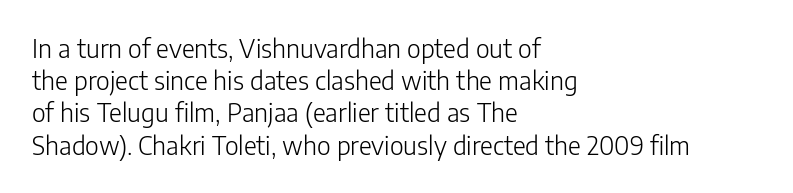
These lines keep a tight, regular rhythm from letter to letter. This sample is left-justified, so line endings fall wherever the words run out. The space between consecutive lines is moderate. Do the letters lean? They stand straight. The passage shown is not underscored anywhere. Stems and bowls with no extra thickness — not bold.
